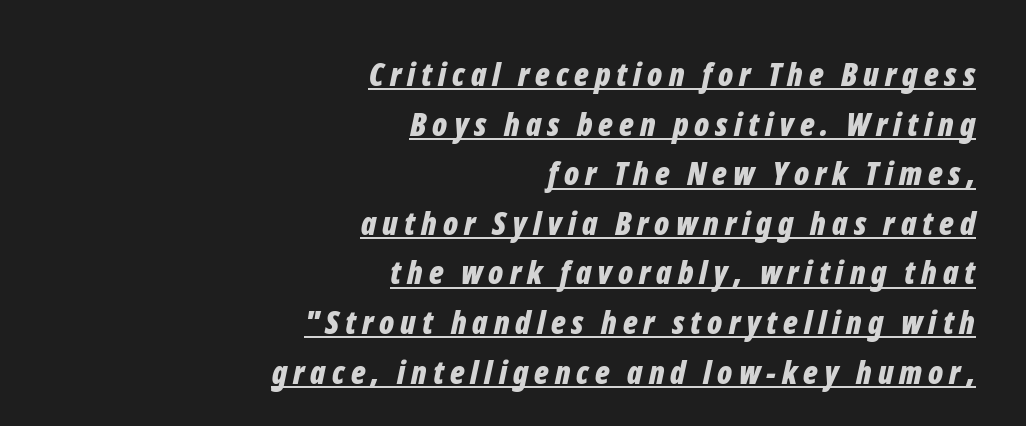
Here the designer chose a conventional face with non-uniform glyph widths. Students, observe the line beneath the letters — that is underlining. If you drew a ruler down the right edge, every line would touch it. Style check: oblique. Does the leading feel generous? No, just average.
